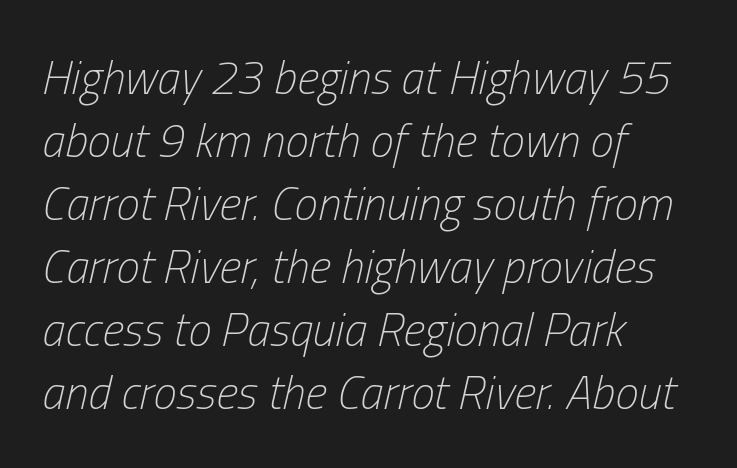
The block of text has a typical density, with ordinary space between rows. The letters sit at their default tracking, neither squeezed nor spread. The compositor pushed each line to the left boundary. Nothing heavy about these letters — not bold at all. You could not count columns in this text — the font is proportionally spaced. The lettering tilts uniformly, giving the passage an italic look.
